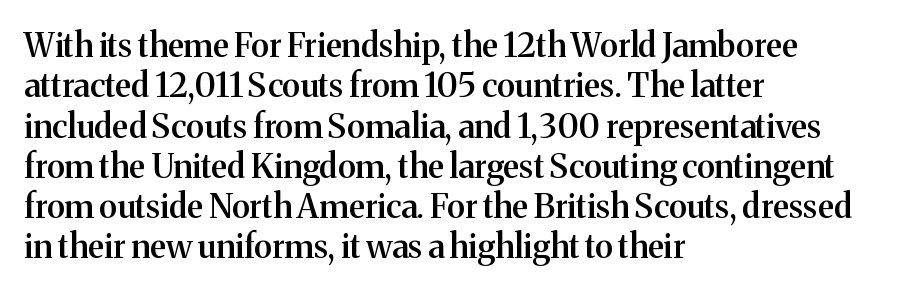
Q: Is the text bold? A: Semi-bold.
Q: Is the text italic (slanted)? A: No, it is upright.
Q: Is the typeface a serif or a sans-serif typeface? A: Serif.
Q: Is the text underlined? A: No.
Q: How is the paragraph aligned? A: Left-aligned.
Q: Is the spacing between letters normal or unusually wide? A: Normal.
Q: Width (condensed, normal, or wide)? A: Normal.
Q: Stroke contrast? A: Medium.
Q: x-height? A: Medium.
Q: Monospaced? A: No.
